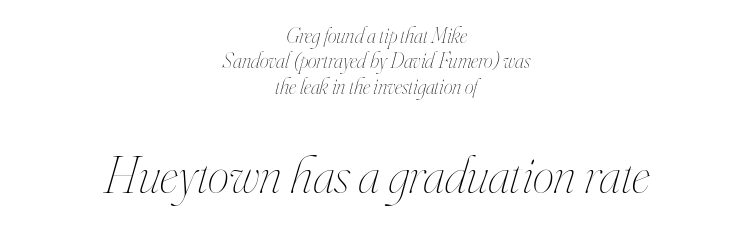
The letters are slanted; this is an italic face. How would I describe the line gaps? Narrow and economical. The letters advance in unequal steps, a hallmark of proportional type. Students, note that the glyphs here touch the page at normal intervals. The string is rendered with underlining switched off.
